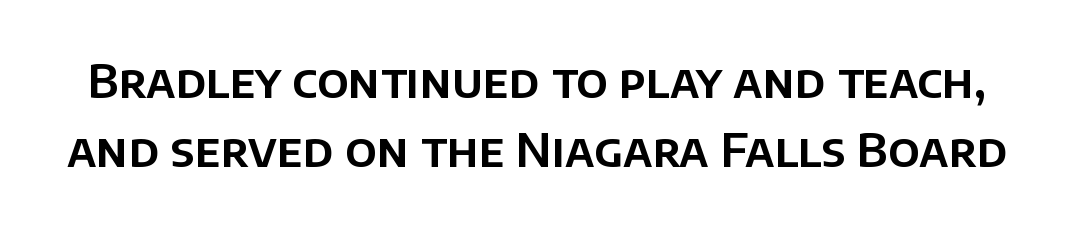
{"serif": "no", "italic": "no", "width": "normal", "stroke_contrast": "low", "x_height": "large", "monospaced": "no", "underline": "no", "line_spacing": "normal", "line_spacing_ratio": 1.46, "letter_spacing": "normal", "letter_spacing_em": 0.0, "glyph_px": 47}
